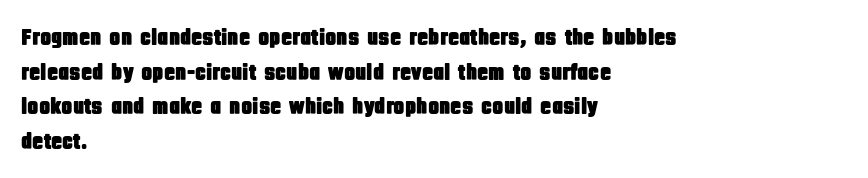
The image shows 23 px text type, upright; set left-aligned, normal line spacing (1.51x), normal letter spacing, not underlined.
